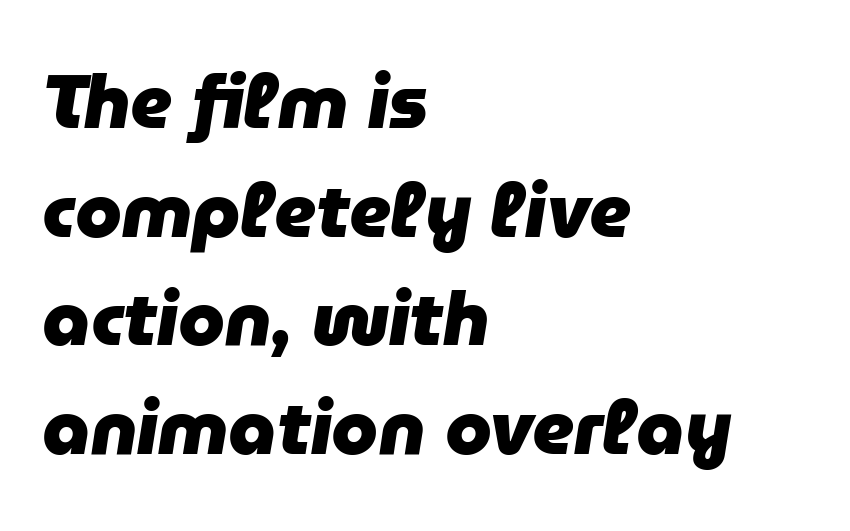
Q: Is the text bold? A: Yes.
Q: Is the text italic (slanted)? A: Yes, it leans right by about 9 degrees.
Q: Is the text underlined? A: No.
Q: How is the paragraph aligned? A: Left-aligned.
Q: Is the spacing between letters normal or unusually wide? A: Normal.
Q: Is the spacing between lines tight, normal or loose? A: Normal.
Q: Width (condensed, normal, or wide)? A: Normal.
Q: Stroke contrast? A: Low.
Q: x-height? A: Medium.
Q: Monospaced? A: No.
